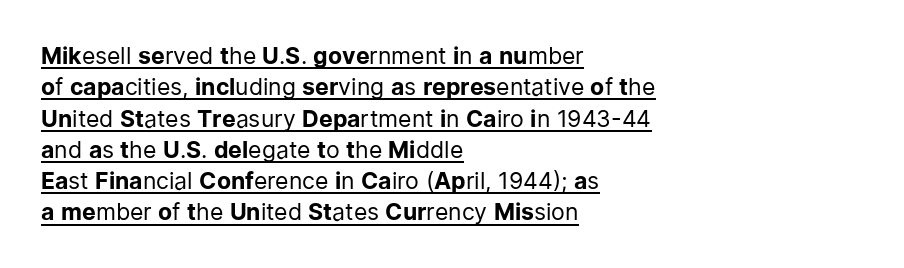
The image shows 23 px text type, upright; set left-aligned, normal line spacing (1.36x), normal letter spacing, underlined.
